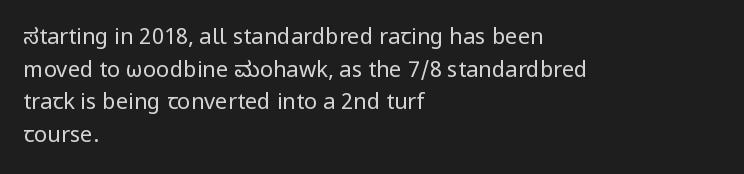
The image shows 22 px text type, upright; set left-aligned, normal line spacing (1.48x), normal letter spacing, not underlined.
